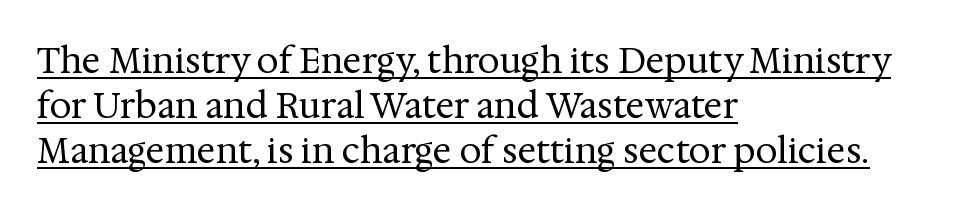
Students, observe the line beneath the letters — that is underlining. This is serif lettering, the kind often seen in printed books. The compositor pushed each line to the left boundary. Baseline-to-baseline distance is the conventional proportion of letter height. How are the letters spaced? Ordinarily, with no added tracking. The strokes are not fattened; the text isn't bold.
